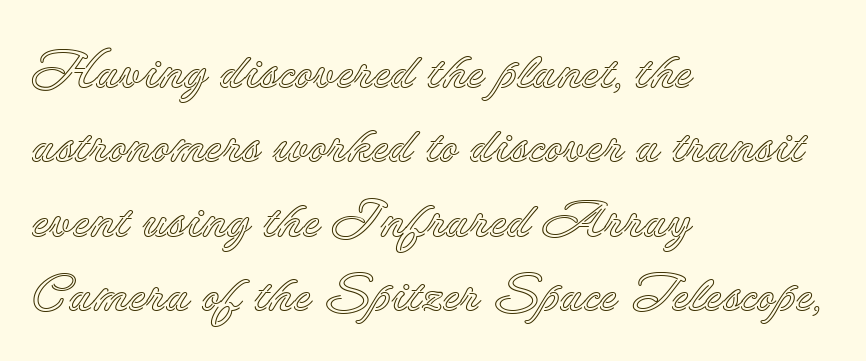
{"width": "normal", "x_height": "small", "monospaced": "no", "underline": "no", "align": "left", "line_spacing": "normal", "line_spacing_ratio": 1.43, "letter_spacing": "normal", "letter_spacing_em": 0.0, "glyph_px": 52}
